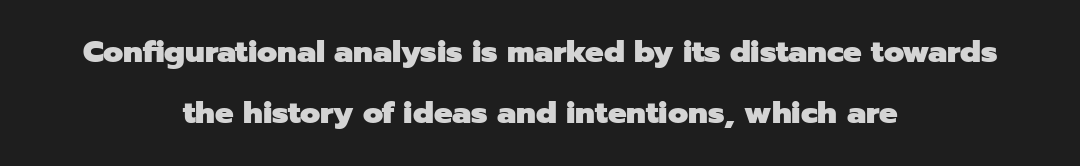
Q: Is the text bold? A: Yes.
Q: Is the text italic (slanted)? A: No, it is upright.
Q: Is the typeface a serif or a sans-serif typeface? A: Sans-serif.
Q: Is the text underlined? A: No.
Q: How is the paragraph aligned? A: Centered.
Q: Is the spacing between letters normal or unusually wide? A: Normal.
Q: Is the spacing between lines tight, normal or loose? A: Loose.
Q: Width (condensed, normal, or wide)? A: Normal.
Q: Stroke contrast? A: Low.
Q: x-height? A: Medium.
Q: Monospaced? A: No.
